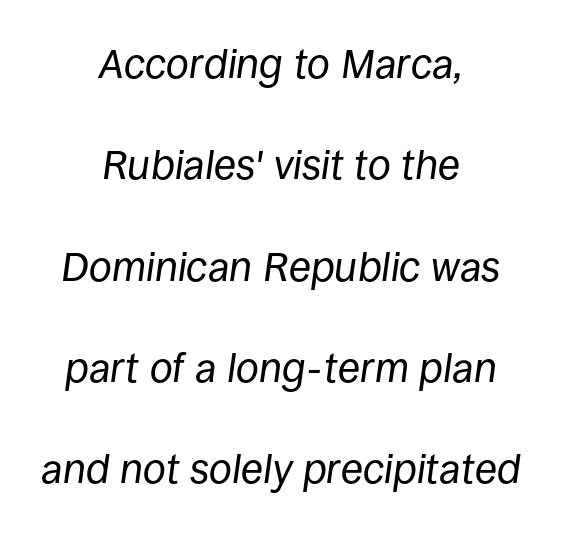
Q: Is the text bold? A: No.
Q: Is the text italic (slanted)? A: Yes, it leans right by about 8 degrees.
Q: Is the text underlined? A: No.
Q: How is the paragraph aligned? A: Centered.
Q: Is the spacing between letters normal or unusually wide? A: Normal.
Q: Is the spacing between lines tight, normal or loose? A: Loose.
Q: Width (condensed, normal, or wide)? A: Normal.
Q: Stroke contrast? A: Low.
Q: x-height? A: Large.
Q: Monospaced? A: No.
